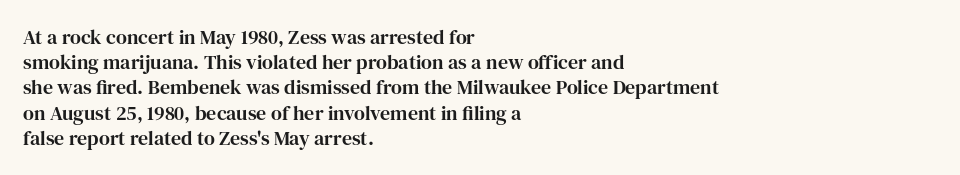
{"italic": "no", "underline": "no", "align": "left", "line_spacing": "normal", "line_spacing_ratio": 1.26, "letter_spacing": "normal", "letter_spacing_em": 0.0, "glyph_px": 20}
